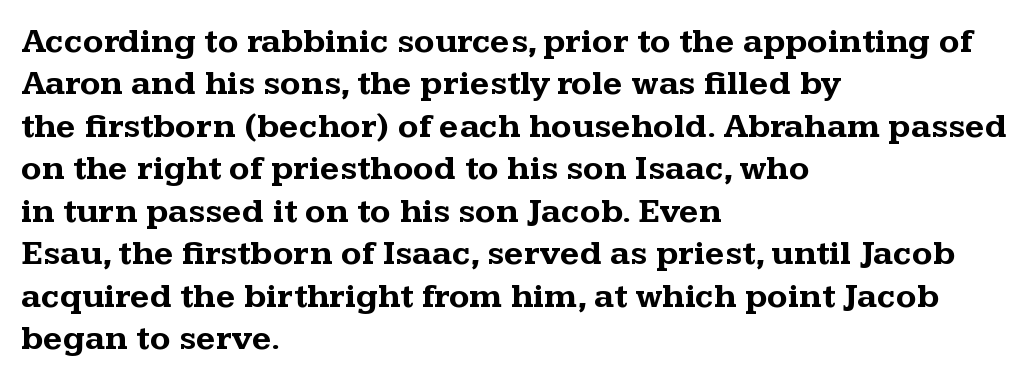
The image shows 34 px bold, wide serif type, upright; set left-aligned, normal line spacing (1.25x), normal letter spacing, not underlined; medium stroke contrast and a medium x-height.
